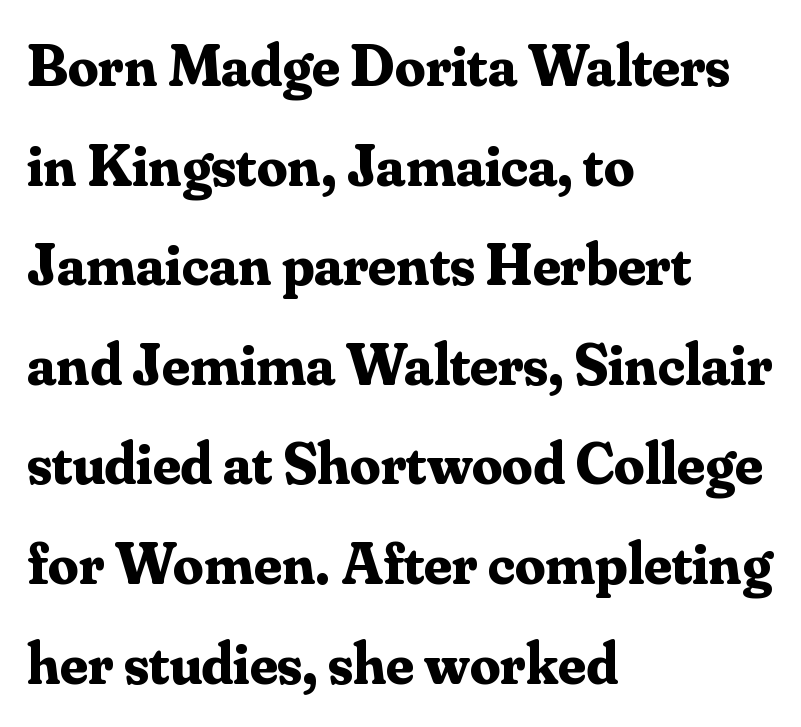
The image shows 60 px bold serif type, upright; set left-aligned, normal line spacing (1.66x), normal letter spacing, not underlined; medium stroke contrast and a small x-height.
